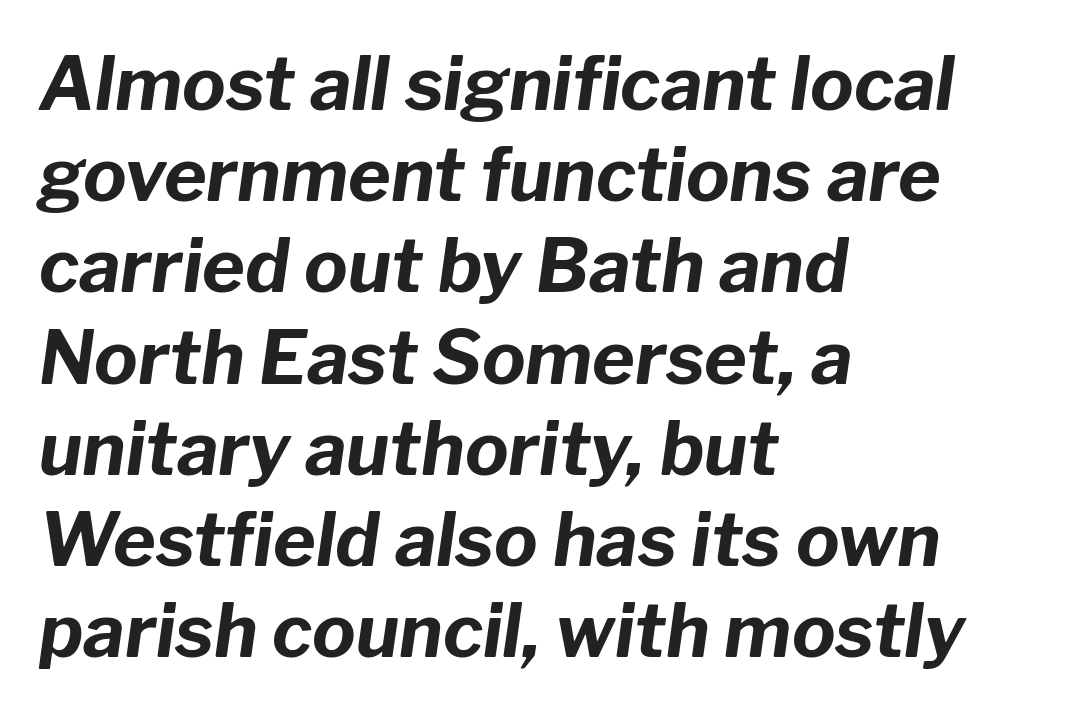
{"italic": "yes", "lean": "right", "slant_degrees": 8, "bold": "yes", "weight": "bold", "width": "normal", "stroke_contrast": "low", "x_height": "medium", "monospaced": "no", "underline": "no", "align": "left", "line_spacing": "normal", "line_spacing_ratio": 1.25, "letter_spacing": "normal", "letter_spacing_em": 0.0, "glyph_px": 73}
